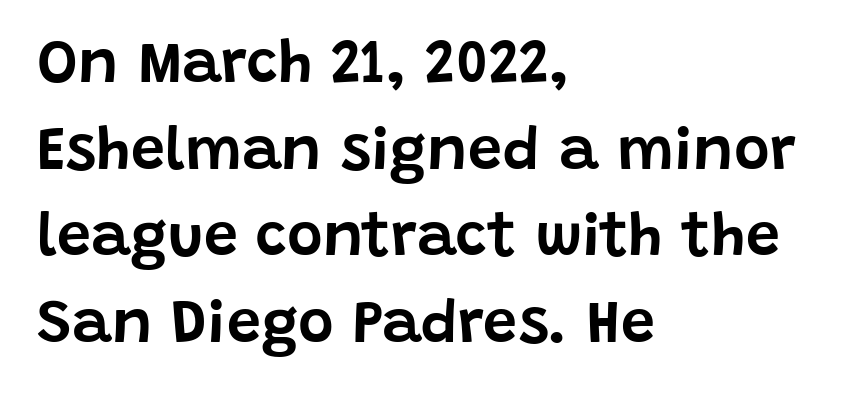
The image shows 61 px sans-serif type, upright; set left-aligned, normal line spacing (1.42x), normal letter spacing, not underlined; low stroke contrast and a large x-height.
